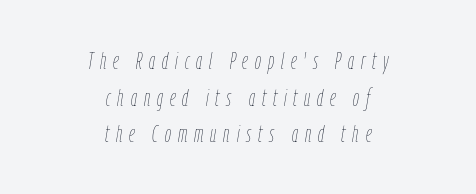
Display-style spreading of the glyphs; the letterfit is very open. These glyphs show unthickened strokes, regular width or finer. The axis of the letterforms is tilted away from vertical. The paragraph shown floats in the horizontal middle. The space directly below the letters is spotless.
